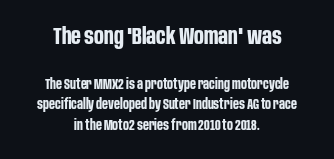
Q: Is the text bold? A: Yes.
Q: Is the text italic (slanted)? A: No, it is upright.
Q: Is the text underlined? A: No.
Q: How is the paragraph aligned? A: Centered.
Q: Is the spacing between letters normal or unusually wide? A: Normal.
Q: Is the spacing between lines tight, normal or loose? A: Normal.
Q: Which block of text is set in a larger size, the first (top) or the second (bottom)? A: The first (top) one.
